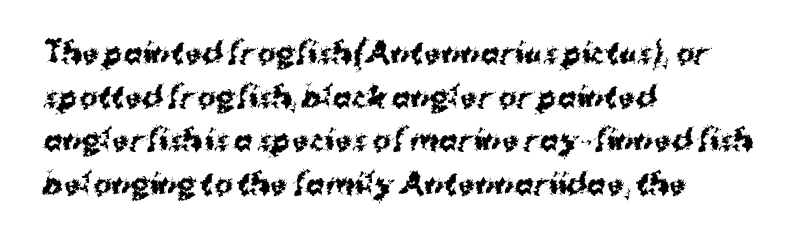
The area under the type is left untouched. Looks like regular typesetting: each glyph gets only the width it needs. The text was rendered using a sans face with plain stroke endings. One-word summary of the alignment: left. The letterforms sit shoulder to shoulder at normal distance.
